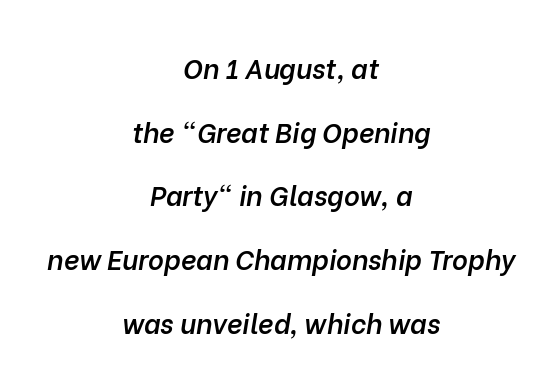
Rule under the text: the space is simply empty. The block of text is sparse from top to bottom, with ample space between rows. This sample is center-justified, so both line endings float freely. Every letter is mildly thick-stroked: semibold rather than bold. These lines were composed using italics.
